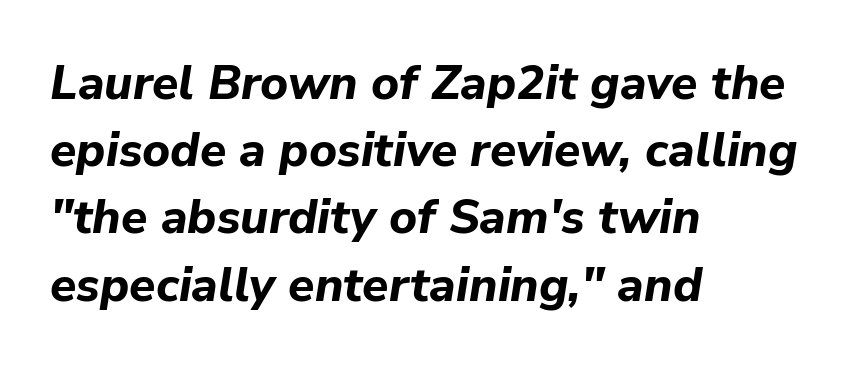
Q: Is the text bold? A: Yes.
Q: Is the text italic (slanted)? A: Yes, it leans right by about 9 degrees.
Q: Is the text underlined? A: No.
Q: How is the paragraph aligned? A: Left-aligned.
Q: Is the spacing between letters normal or unusually wide? A: Normal.
Q: Is the spacing between lines tight, normal or loose? A: Normal.
Q: Width (condensed, normal, or wide)? A: Normal.
Q: Stroke contrast? A: Low.
Q: x-height? A: Medium.
Q: Monospaced? A: No.
